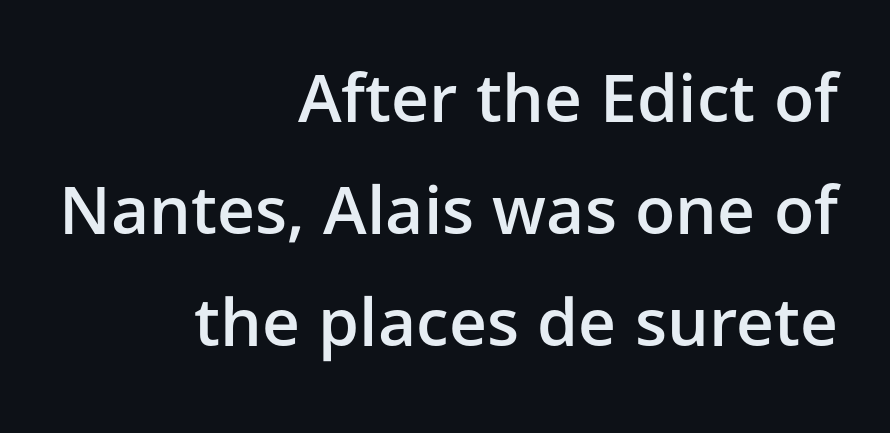
The rendering anchors every line to the right-hand side. Evenly set lines give the paragraph a standard silhouette. Stems and bowls a touch heavier than normal — semibold. To sum up the face: it is a sans, with no serifs. No word sits above an underline.
